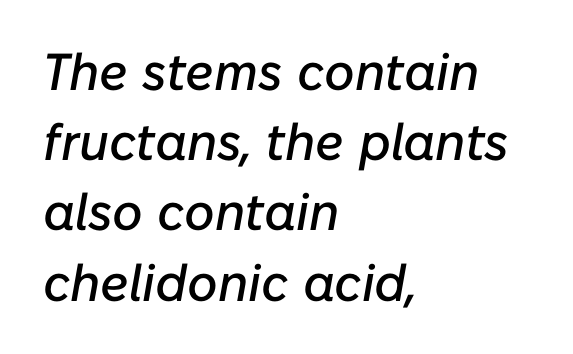
{"italic": "yes", "lean": "right", "slant_degrees": 10, "width": "normal", "stroke_contrast": "low", "x_height": "medium", "monospaced": "no", "underline": "no", "align": "left", "line_spacing": "normal", "line_spacing_ratio": 1.35, "letter_spacing": "normal", "letter_spacing_em": 0.0, "glyph_px": 52}
